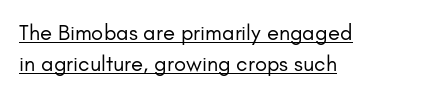
{"italic": "no", "bold": "no", "underline": "yes", "align": "left", "line_spacing": "normal", "line_spacing_ratio": 1.41, "letter_spacing": "normal", "letter_spacing_em": 0.0, "glyph_px": 22}
